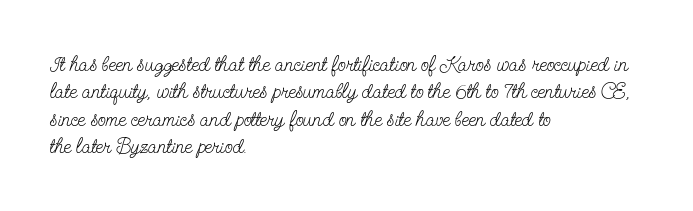
Q: Is the text bold? A: No.
Q: Is the text italic (slanted)? A: Yes.
Q: Is the text underlined? A: No.
Q: How is the paragraph aligned? A: Left-aligned.
Q: Is the spacing between letters normal or unusually wide? A: Normal.
Q: Is the spacing between lines tight, normal or loose? A: Normal.
